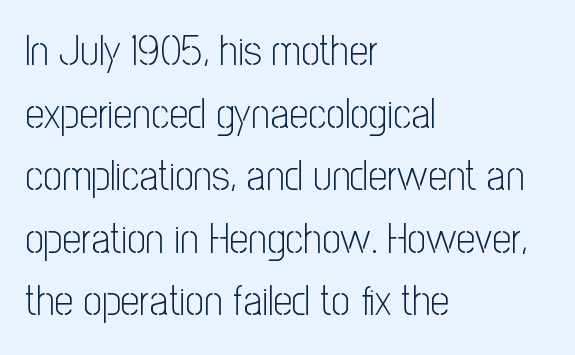
{"serif": "no", "italic": "no", "bold": "no", "weight": "light", "width": "condensed", "stroke_contrast": "low", "x_height": "medium", "monospaced": "no", "underline": "no", "align": "left", "line_spacing": "normal", "line_spacing_ratio": 1.49, "letter_spacing": "normal", "letter_spacing_em": 0.0, "glyph_px": 42}
